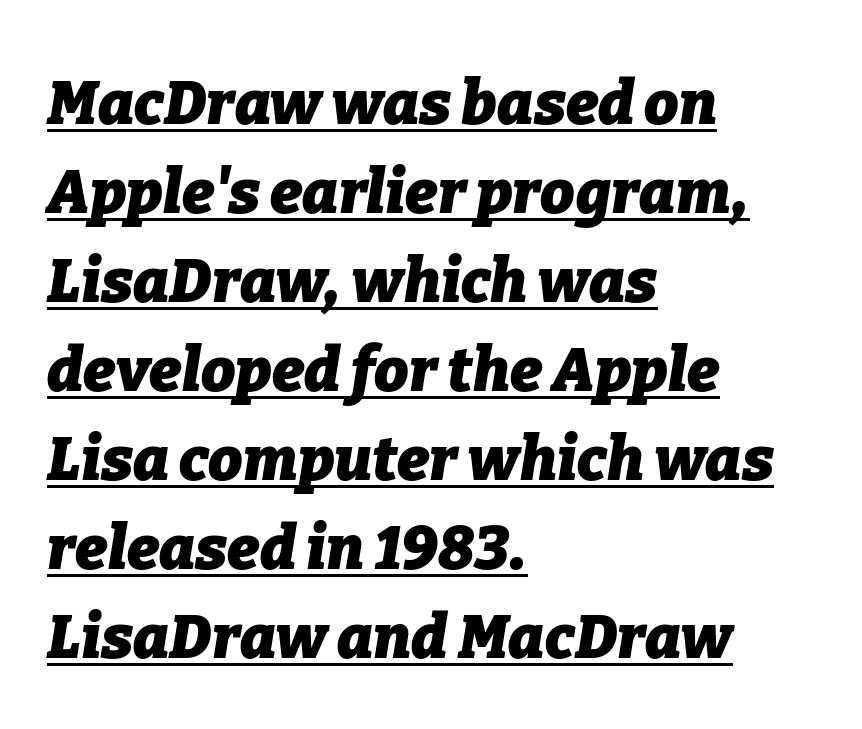
Q: Is the text bold? A: Yes.
Q: Is the text italic (slanted)? A: Yes, it leans right by about 9 degrees.
Q: Is the text underlined? A: Yes.
Q: How is the paragraph aligned? A: Left-aligned.
Q: Is the spacing between letters normal or unusually wide? A: Normal.
Q: Is the spacing between lines tight, normal or loose? A: Normal.
Q: Width (condensed, normal, or wide)? A: Normal.
Q: Stroke contrast? A: Low.
Q: x-height? A: Medium.
Q: Monospaced? A: No.
